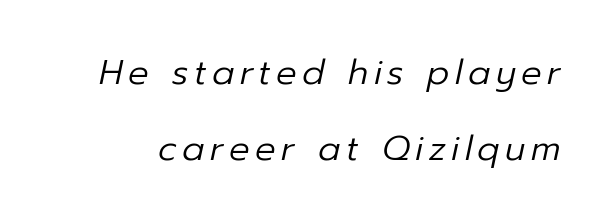
Rule under the text: the space is simply empty. Italic: yes, the glyphs are oblique. Airy leading. The passage shown is not bold in any degree. Character widths vary here, with narrow letters taking less room than wide ones.
